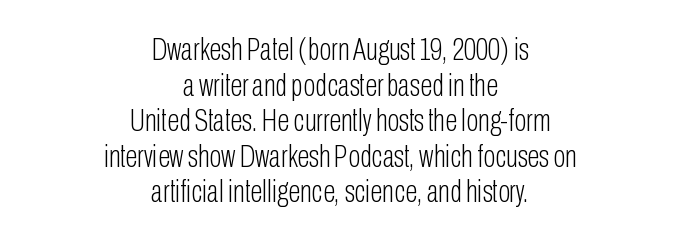
Q: Is the text bold? A: No.
Q: Is the text italic (slanted)? A: No, it is upright.
Q: Is the typeface a serif or a sans-serif typeface? A: Sans-serif.
Q: Is the text underlined? A: No.
Q: How is the paragraph aligned? A: Centered.
Q: Is the spacing between letters normal or unusually wide? A: Normal.
Q: Is the spacing between lines tight, normal or loose? A: Tight.
Q: Width (condensed, normal, or wide)? A: Condensed.
Q: Stroke contrast? A: Low.
Q: x-height? A: Medium.
Q: Monospaced? A: No.
